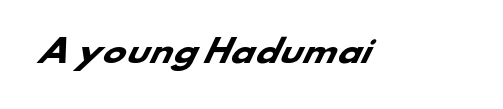
Nobody drew a line under any word here. These lines are rendered in a variable-pitch font. Short note: letters normally spaced. Thick stems and heavy bowls — unmistakably bold.
